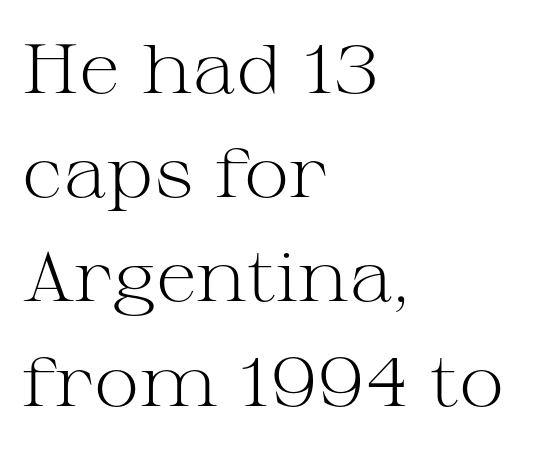
Q: Is the text bold? A: No.
Q: Is the text italic (slanted)? A: No, it is upright.
Q: Is the typeface a serif or a sans-serif typeface? A: Serif.
Q: Is the text underlined? A: No.
Q: How is the paragraph aligned? A: Left-aligned.
Q: Is the spacing between letters normal or unusually wide? A: Normal.
Q: Is the spacing between lines tight, normal or loose? A: Normal.
Q: Width (condensed, normal, or wide)? A: Wide.
Q: Stroke contrast? A: Medium.
Q: x-height? A: Medium.
Q: Monospaced? A: No.
